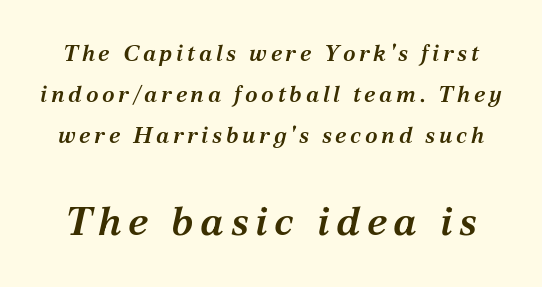
{"serif": "yes", "italic": "yes", "lean": "right", "slant_degrees": 12, "bold": "semi", "weight": "semibold", "width": "normal", "stroke_contrast": "medium", "x_height": "medium", "monospaced": "no", "underline": "no", "line_spacing_ratio": 1.79, "larger_block": "second", "size_ratio": 1.78, "glyph_px": 41}
